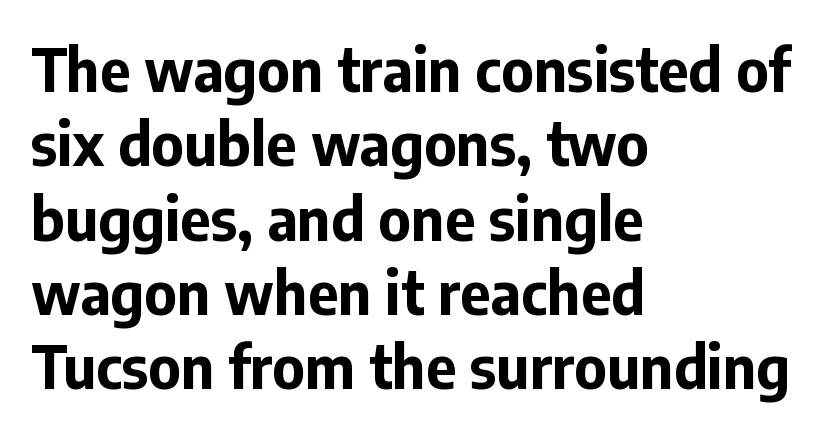
Q: Is the text bold? A: Yes.
Q: Is the text italic (slanted)? A: No, it is upright.
Q: Is the typeface a serif or a sans-serif typeface? A: Sans-serif.
Q: Is the text underlined? A: No.
Q: How is the paragraph aligned? A: Left-aligned.
Q: Is the spacing between letters normal or unusually wide? A: Normal.
Q: Is the spacing between lines tight, normal or loose? A: Normal.
Q: Width (condensed, normal, or wide)? A: Normal.
Q: Stroke contrast? A: Low.
Q: x-height? A: Medium.
Q: Monospaced? A: No.
